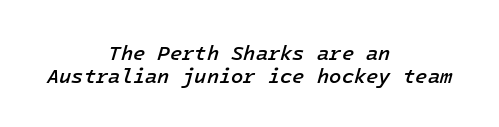
Q: Is the text bold? A: Semi-bold.
Q: Is the text italic (slanted)? A: Yes, it leans right by about 16 degrees.
Q: Is the text underlined? A: No.
Q: How is the paragraph aligned? A: Centered.
Q: Is the spacing between letters normal or unusually wide? A: Normal.
Q: Is the spacing between lines tight, normal or loose? A: Tight.
